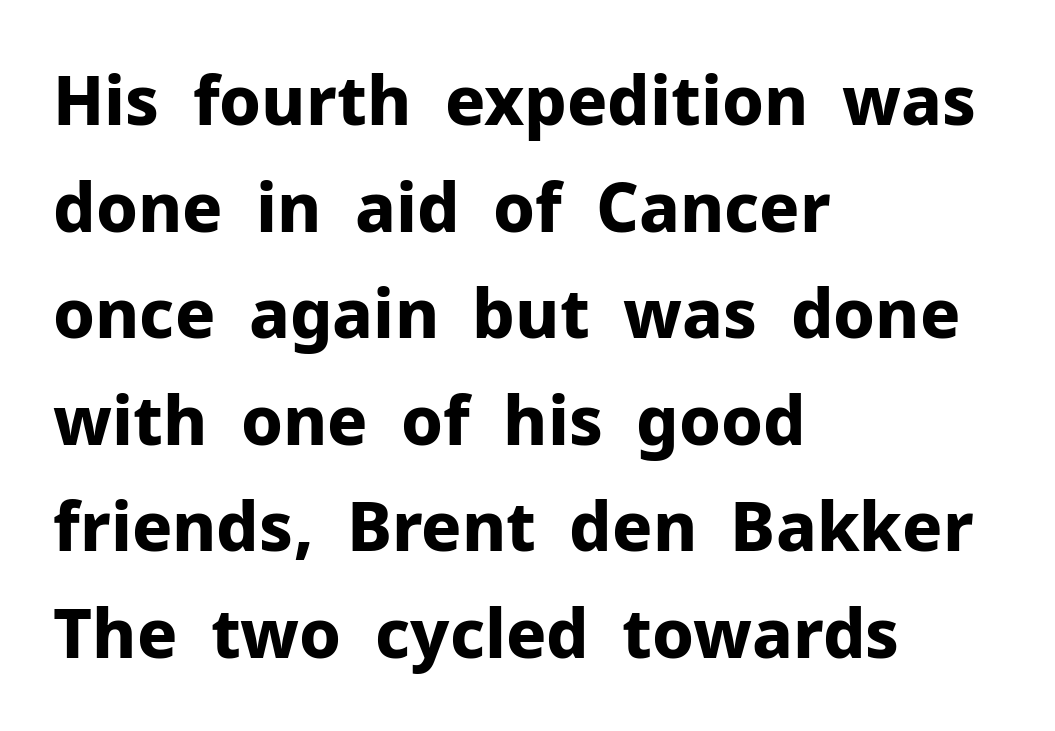
The image shows 67 px bold sans-serif type, upright; set left-aligned, normal line spacing (1.59x), normal letter spacing, not underlined; low stroke contrast and a medium x-height.
